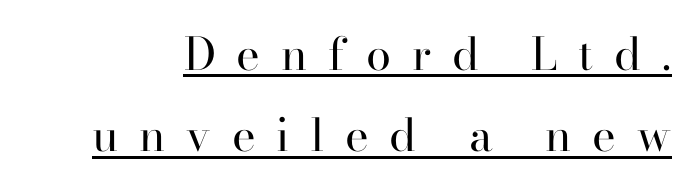
{"serif": "yes", "italic": "no", "bold": "no", "weight": "regular", "width": "normal", "stroke_contrast": "high", "x_height": "small", "monospaced": "no", "underline": "yes", "line_spacing_ratio": 1.81, "letter_spacing": "wide", "letter_spacing_em": 0.46, "glyph_px": 45}
